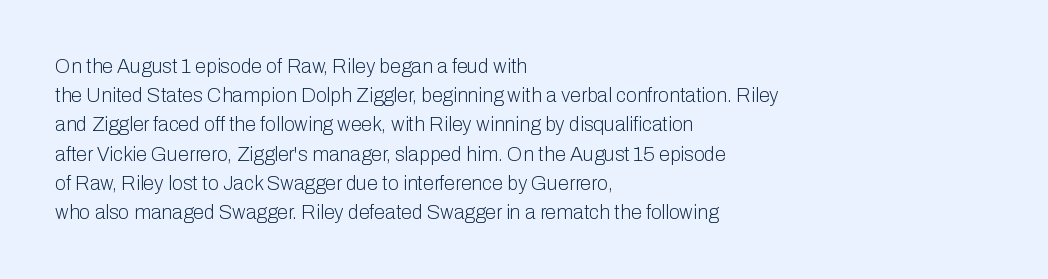
{"italic": "no", "bold": "no", "underline": "no", "align": "left", "line_spacing": "normal", "line_spacing_ratio": 1.46, "letter_spacing": "normal", "letter_spacing_em": 0.0, "glyph_px": 20}
